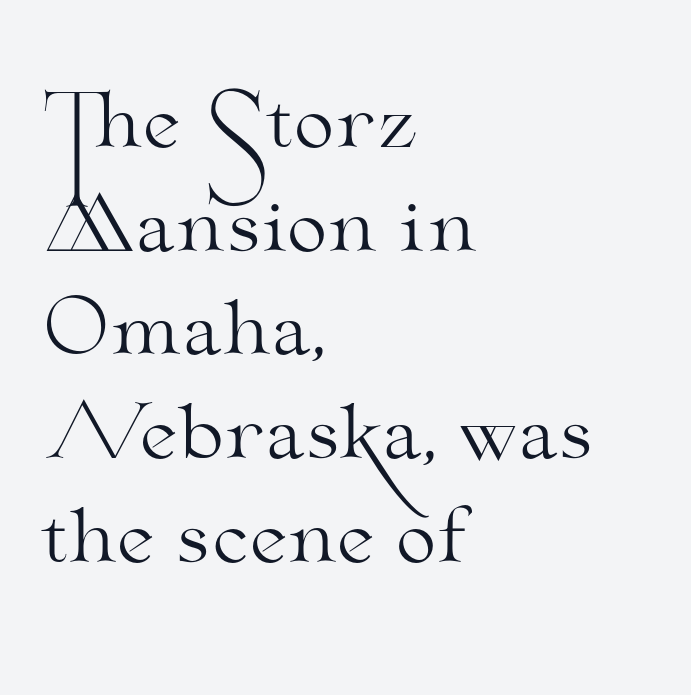
{"serif": "yes", "italic": "no", "bold": "no", "weight": "light", "width": "wide", "stroke_contrast": "medium", "x_height": "small", "monospaced": "no", "underline": "no", "align": "left", "line_spacing": "normal", "line_spacing_ratio": 1.42, "letter_spacing": "normal", "letter_spacing_em": 0.0, "glyph_px": 73}
